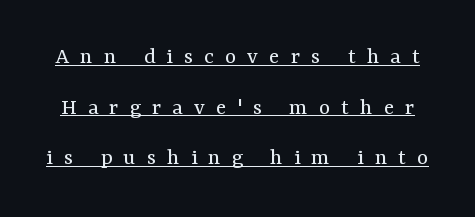
Students, note that the glyphs here are deliberately spaced far apart. The passage shown is underscored from start to finish. Does the lettering tilt? It doesn't — this is upright. You could fit nearly another row in the gap between these rows.
